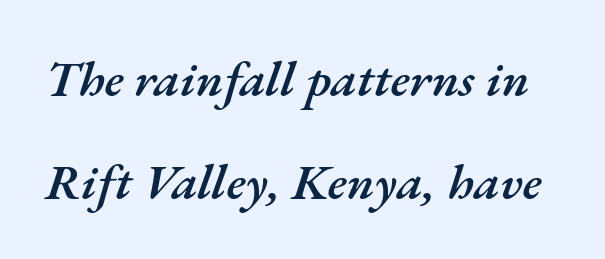
Would a proofreader flag this as italicized? Yes. Is the letter spacing exaggerated? No — it looks like the ordinary default. The letters are semibold — heavier than regular but short of a full bold. The passage shown stacks its lines with a broad gap. Check the space under the baseline: it is left empty. This sample has the flowing, uneven cadence of proportional lettering.
